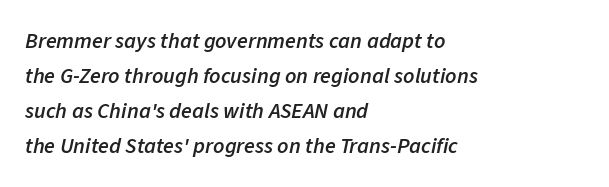
Underline: absent. The font's italic variant was chosen for this text. Emphasis by weight is partial: semibold. This sample is left-justified, so line endings fall wherever the words run out.
